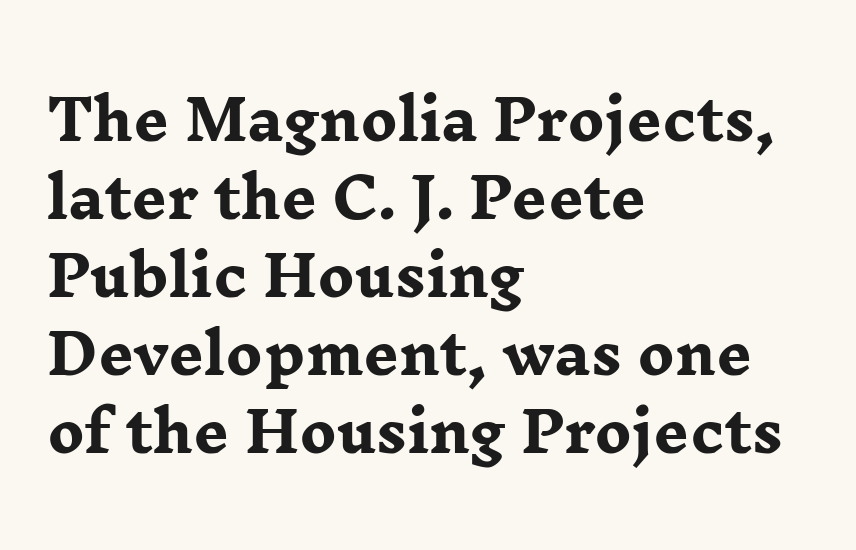
The image shows 55 px heavy, wide serif type, upright; set left-aligned, normal line spacing (1.42x), normal letter spacing, not underlined; low stroke contrast and a medium x-height.
